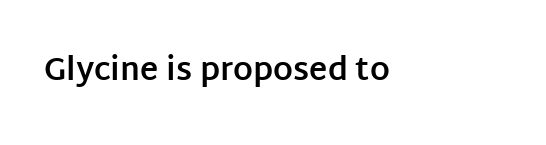
Q: Is the text bold? A: Yes.
Q: Is the text italic (slanted)? A: No, it is upright.
Q: Is the typeface a serif or a sans-serif typeface? A: Sans-serif.
Q: Is the text underlined? A: No.
Q: Is the spacing between letters normal or unusually wide? A: Normal.
Q: Width (condensed, normal, or wide)? A: Normal.
Q: Stroke contrast? A: Low.
Q: x-height? A: Large.
Q: Monospaced? A: No.
